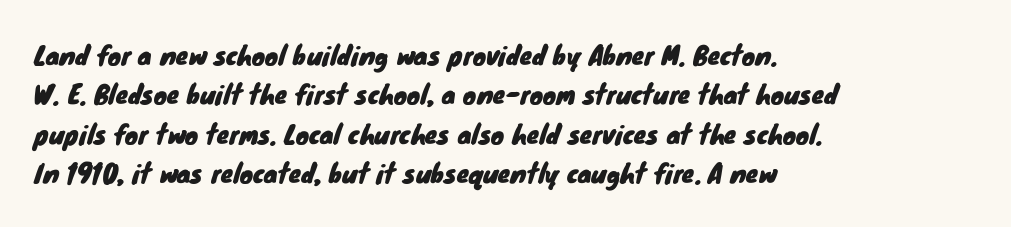
{"underline": "no", "align": "left", "line_spacing": "normal", "line_spacing_ratio": 1.58, "letter_spacing": "normal", "letter_spacing_em": 0.0, "glyph_px": 25}
